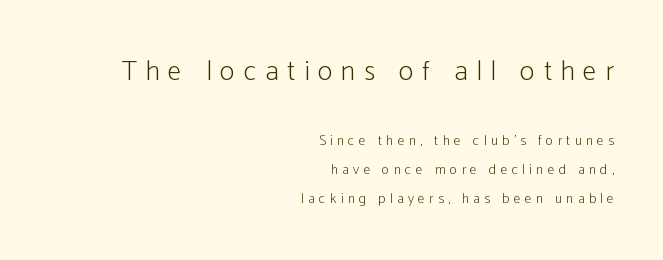
{"serif": "no", "italic": "no", "bold": "no", "weight": "light", "width": "condensed", "stroke_contrast": "low", "x_height": "medium", "monospaced": "no", "underline": "no", "align": "right", "line_spacing": "loose", "line_spacing_ratio": 2.06, "letter_spacing": "wide", "letter_spacing_em": 0.31, "larger_block": "first", "size_ratio": 2.0, "glyph_px": 28}
